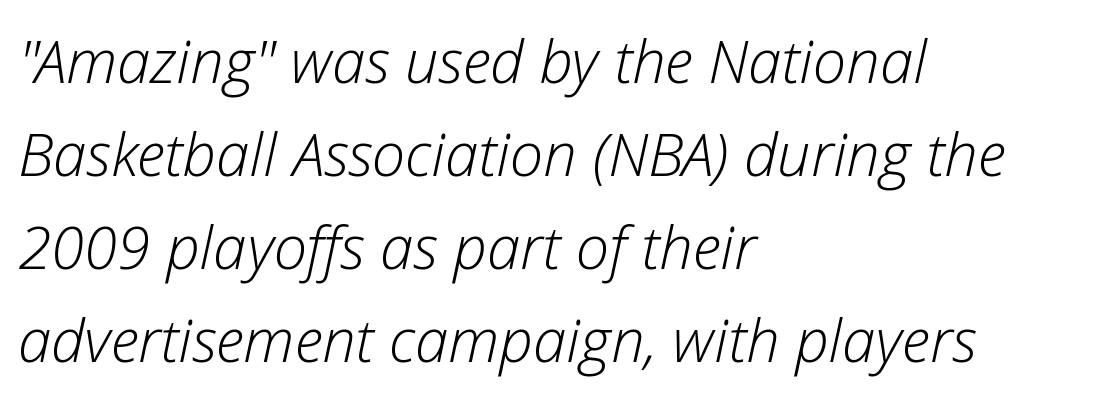
The image shows 60 px light type, italic (leaning right); set left-aligned, normal line spacing (1.55x), normal letter spacing, not underlined; low stroke contrast and a medium x-height.
